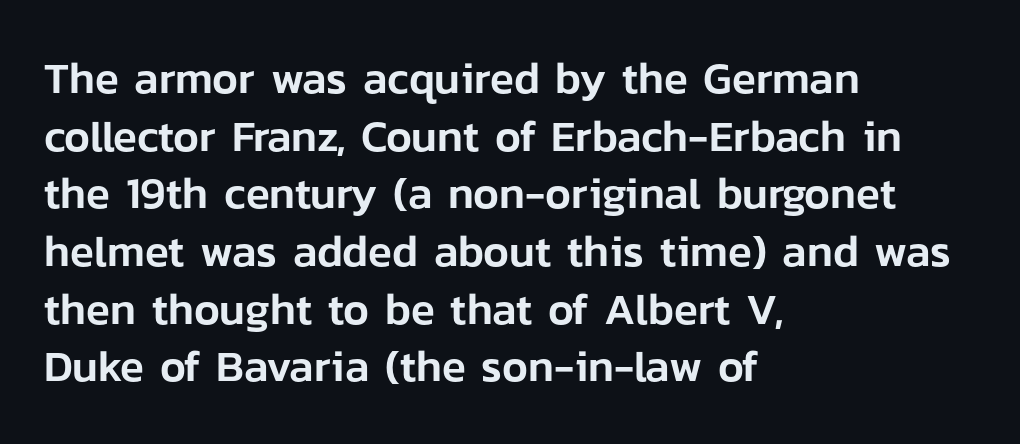
{"serif": "no", "italic": "no", "width": "normal", "stroke_contrast": "low", "x_height": "medium", "monospaced": "no", "underline": "no", "align": "left", "line_spacing": "normal", "line_spacing_ratio": 1.31, "letter_spacing": "normal", "letter_spacing_em": 0.0, "glyph_px": 44}
